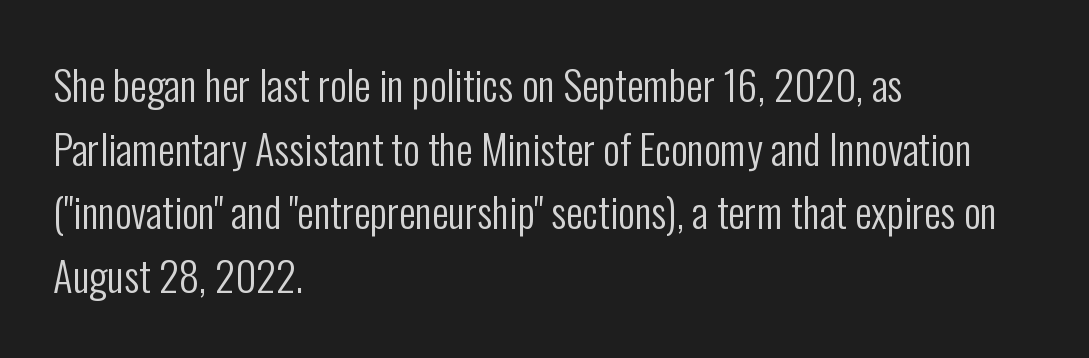
{"serif": "no", "italic": "no", "bold": "no", "weight": "regular", "width": "condensed", "stroke_contrast": "low", "x_height": "medium", "monospaced": "no", "underline": "no", "align": "left", "line_spacing": "normal", "line_spacing_ratio": 1.55, "letter_spacing": "normal", "letter_spacing_em": 0.0, "glyph_px": 41}
